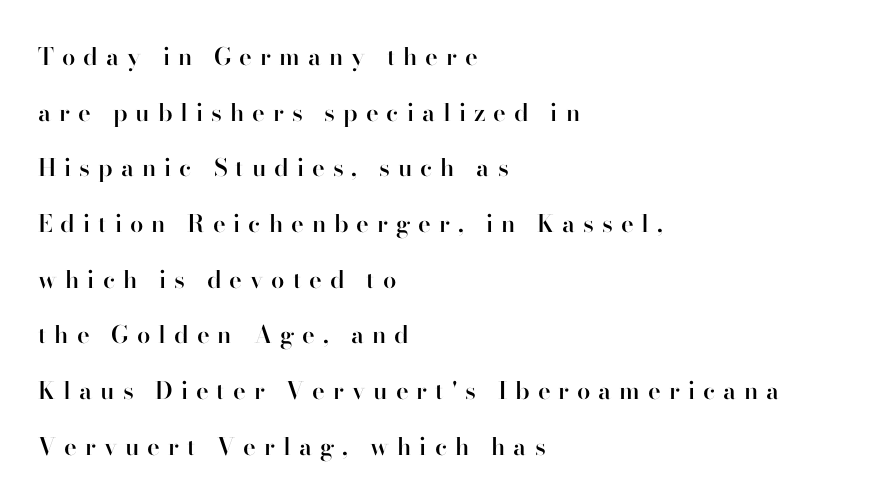
Q: Is the text bold? A: Semi-bold.
Q: Is the text italic (slanted)? A: No, it is upright.
Q: Is the text underlined? A: No.
Q: How is the paragraph aligned? A: Left-aligned.
Q: Is the spacing between letters normal or unusually wide? A: Unusually wide.
Q: Is the spacing between lines tight, normal or loose? A: Loose.
